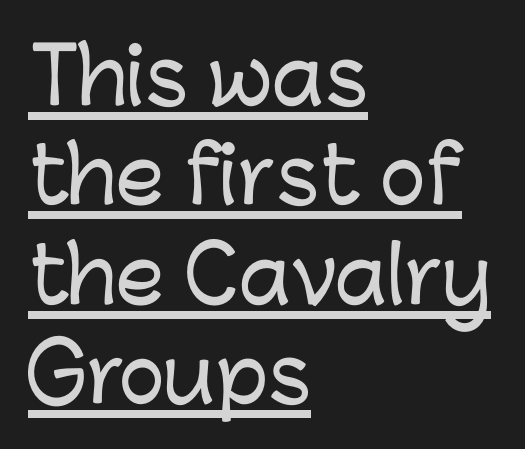
Q: Is the text italic (slanted)? A: No, it is upright.
Q: Is the typeface a serif or a sans-serif typeface? A: Sans-serif.
Q: Is the text underlined? A: Yes.
Q: How is the paragraph aligned? A: Left-aligned.
Q: Is the spacing between letters normal or unusually wide? A: Normal.
Q: Is the spacing between lines tight, normal or loose? A: Normal.
Q: Width (condensed, normal, or wide)? A: Normal.
Q: Stroke contrast? A: Low.
Q: x-height? A: Medium.
Q: Monospaced? A: No.
